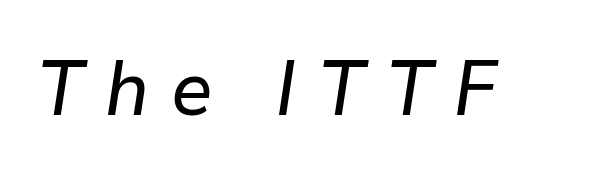
{"italic": "yes", "lean": "right", "slant_degrees": 9, "width": "normal", "stroke_contrast": "low", "x_height": "medium", "monospaced": "no", "underline": "no", "letter_spacing": "wide", "letter_spacing_em": 0.28, "glyph_px": 77}
